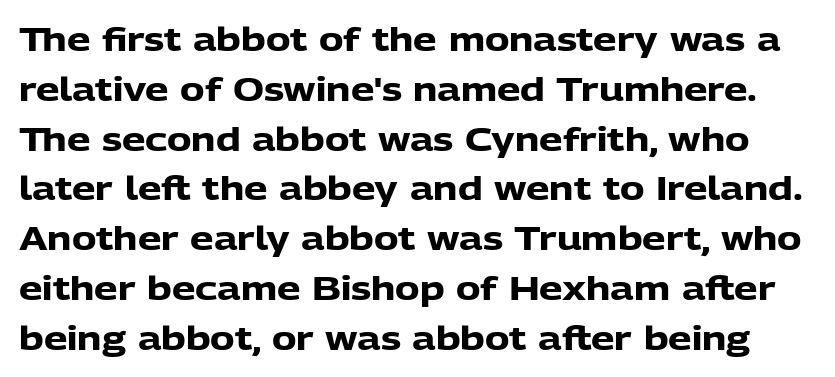
The face used here has the dense, thick strokes of a bold. Check the space under the baseline: it is left empty. This sample uses an upright cut, with every glyph sitting square on the baseline. No feet cap the strokes, marking this as sans-serif type. The letterforms sit shoulder to shoulder at normal distance. The face used here is proportionally spaced, like ordinary book or web type.
